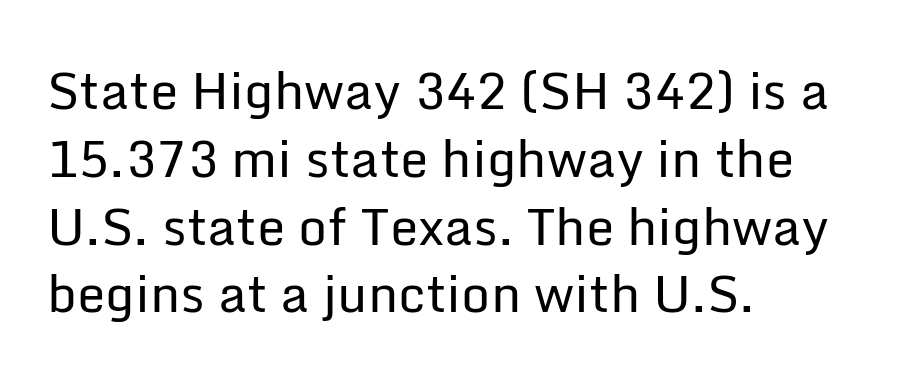
The passage shown stacks its lines at a standard gap. The typeface chosen for these lines omits serifs. The lettering holds an erect, upright posture throughout. Between one letter and the next there's only the usual sliver of space.
